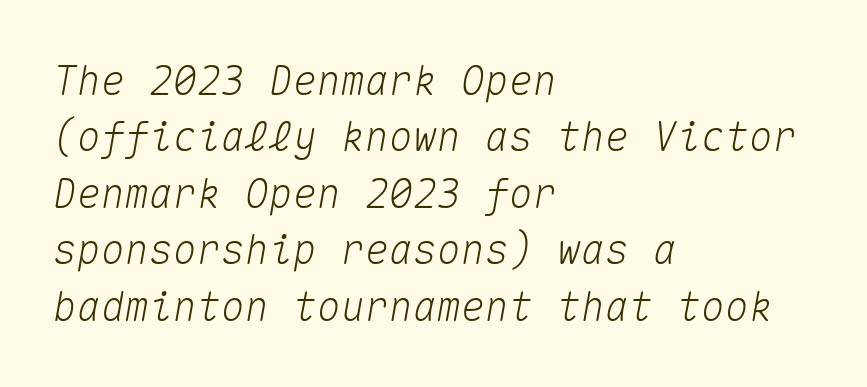
The letters march in equal steps, a hallmark of fixed-pitch type. How are the letters spaced? Ordinarily, with no added tracking. Successive baselines arrive at the customary interval. It's the slanting kind of type.
